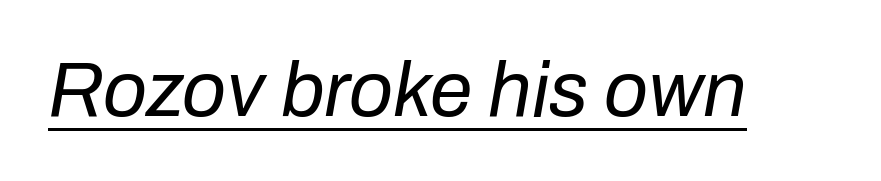
The image shows 77 px regular-weight type, italic (leaning right); set normal letter spacing, underlined; low stroke contrast and a medium x-height.
